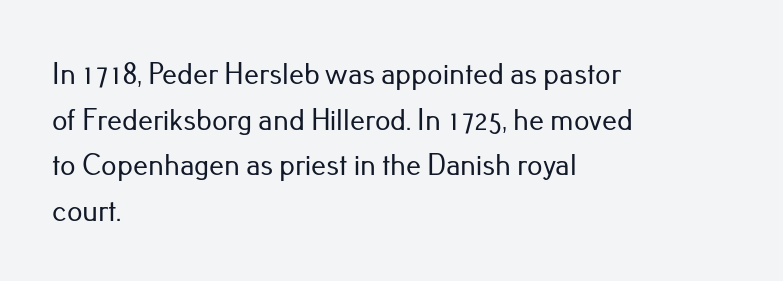
Q: Is the text italic (slanted)? A: No, it is upright.
Q: Is the typeface a serif or a sans-serif typeface? A: Sans-serif.
Q: Is the text underlined? A: No.
Q: How is the paragraph aligned? A: Left-aligned.
Q: Is the spacing between letters normal or unusually wide? A: Normal.
Q: Is the spacing between lines tight, normal or loose? A: Normal.
Q: Width (condensed, normal, or wide)? A: Normal.
Q: Stroke contrast? A: Low.
Q: x-height? A: Small.
Q: Monospaced? A: No.
